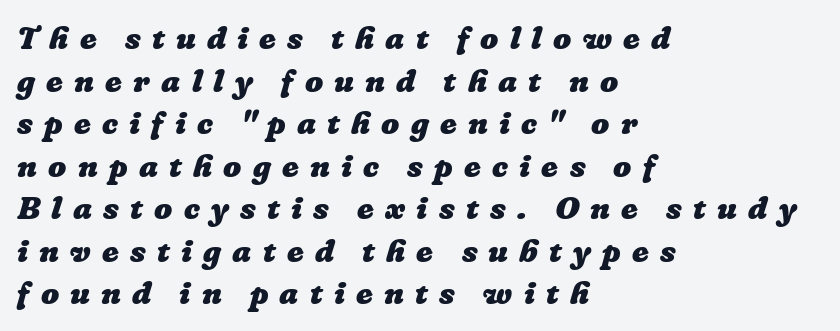
The letters are bold, with thick, heavy strokes. The passage shown is typed in a proportional face where columns would drift. Typeset ragged right — the left edge is the straight one. The letters are spread apart with noticeably loose tracking. In terms of leading, this rendering sits right in the middle.
